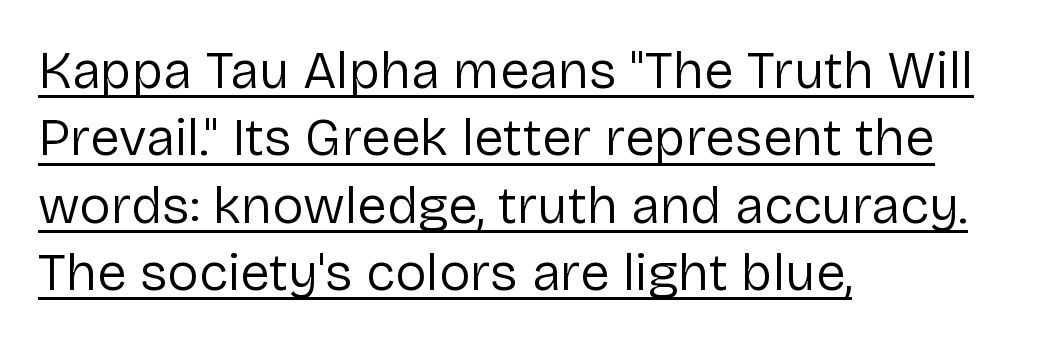
Q: Is the text bold? A: No.
Q: Is the text italic (slanted)? A: No, it is upright.
Q: Is the typeface a serif or a sans-serif typeface? A: Sans-serif.
Q: Is the text underlined? A: Yes.
Q: How is the paragraph aligned? A: Left-aligned.
Q: Is the spacing between letters normal or unusually wide? A: Normal.
Q: Is the spacing between lines tight, normal or loose? A: Normal.
Q: Width (condensed, normal, or wide)? A: Normal.
Q: Stroke contrast? A: Low.
Q: x-height? A: Medium.
Q: Monospaced? A: No.
